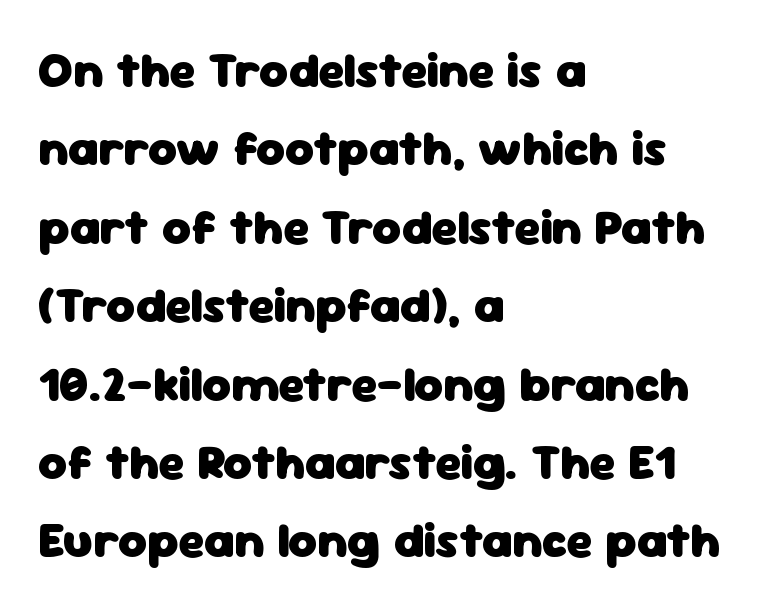
{"serif": "no", "italic": "no", "bold": "yes", "weight": "heavy", "width": "normal", "stroke_contrast": "low", "x_height": "medium", "monospaced": "no", "underline": "no", "align": "left", "line_spacing": "normal", "line_spacing_ratio": 1.6, "letter_spacing": "normal", "letter_spacing_em": 0.0, "glyph_px": 49}
